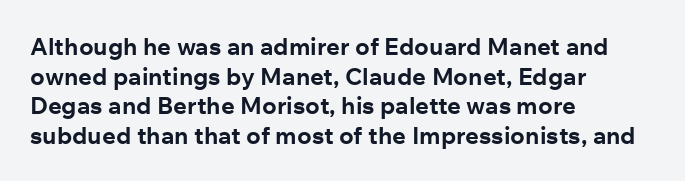
The image shows 24 px bold type, upright; set left-aligned, line spacing 1.23x, normal letter spacing, not underlined.
